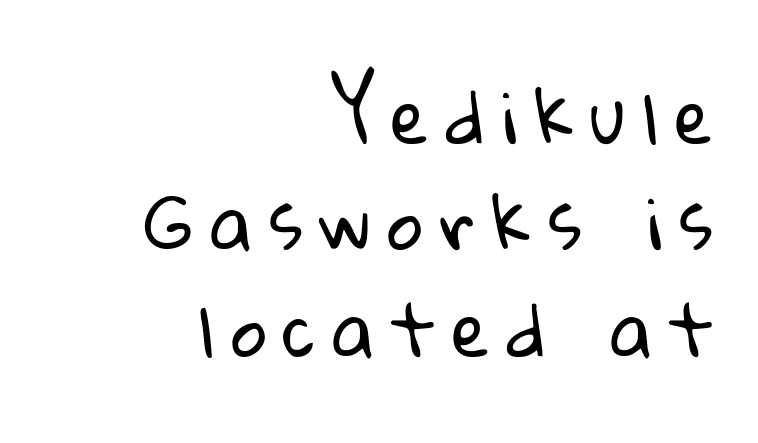
The space directly below the letters is spotless. Note the varied advance widths — an 'i' is clearly narrower than an 'm'. The leading is moderate, giving the passage an even texture. The horizontal fit of the characters is loose and conspicuously gappy. I'd call this a sans setting — the letters go barefoot.
